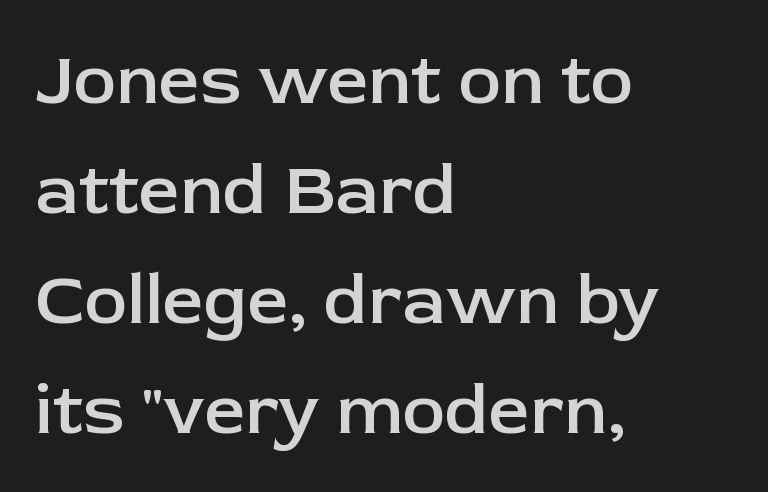
No word sits above an underline. A typesetter would label this face a sans. Letter spacing: default. These lines are rendered in a variable-pitch font.
